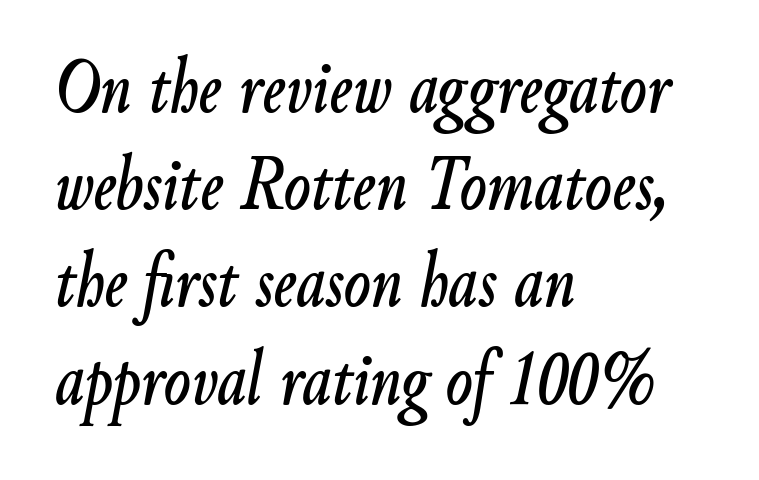
The image shows 79 px condensed type, italic (leaning right); set left-aligned, line spacing 1.23x, normal letter spacing, not underlined; low stroke contrast and a small x-height.
